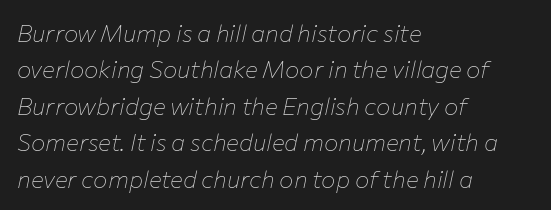
Q: Is the text bold? A: No.
Q: Is the text italic (slanted)? A: Yes, it leans right by about 12 degrees.
Q: Is the text underlined? A: No.
Q: How is the paragraph aligned? A: Left-aligned.
Q: Is the spacing between letters normal or unusually wide? A: Normal.
Q: Is the spacing between lines tight, normal or loose? A: Normal.
